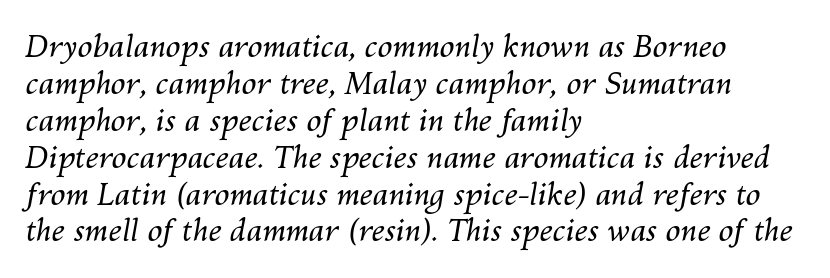
{"italic": "yes", "lean": "right", "slant_degrees": 10, "bold": "no", "weight": "regular", "width": "normal", "stroke_contrast": "medium", "x_height": "medium", "monospaced": "no", "underline": "no", "align": "left", "line_spacing_ratio": 1.23, "letter_spacing": "normal", "letter_spacing_em": 0.0, "glyph_px": 30}
